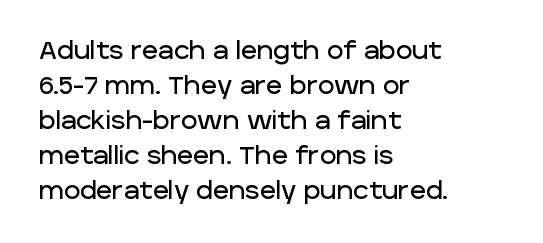
Q: Is the text italic (slanted)? A: No, it is upright.
Q: Is the text underlined? A: No.
Q: How is the paragraph aligned? A: Left-aligned.
Q: Is the spacing between letters normal or unusually wide? A: Normal.
Q: Is the spacing between lines tight, normal or loose? A: Normal.
